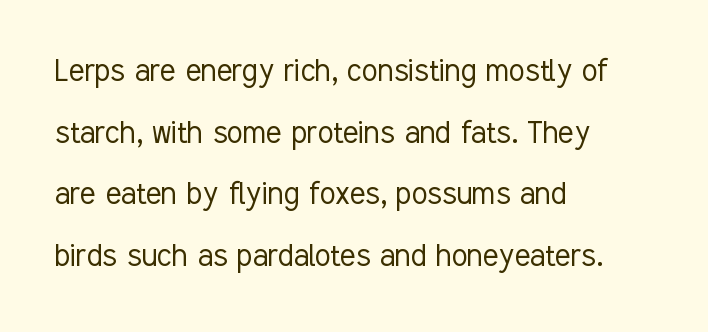
The image shows 36 px light, condensed sans-serif type, upright; set left-aligned, line spacing 1.71x, normal letter spacing, not underlined; low stroke contrast and a medium x-height.
